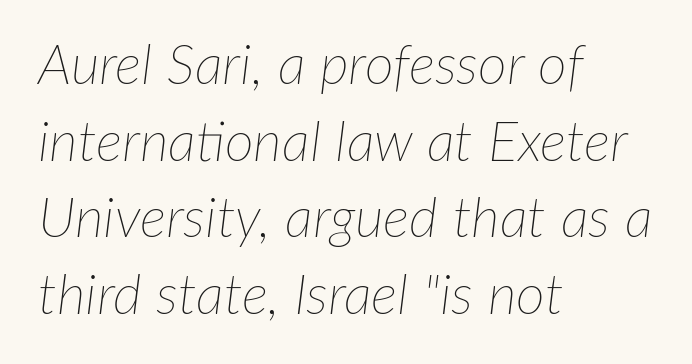
This reads as an unemphasized weight, regular at the heaviest. Tall strokes in this sample are angled rather than plumb. These lines are rendered in a variable-pitch font. A bare baseline throughout the passage. Normally led — the rows are evenly, conventionally spaced.
